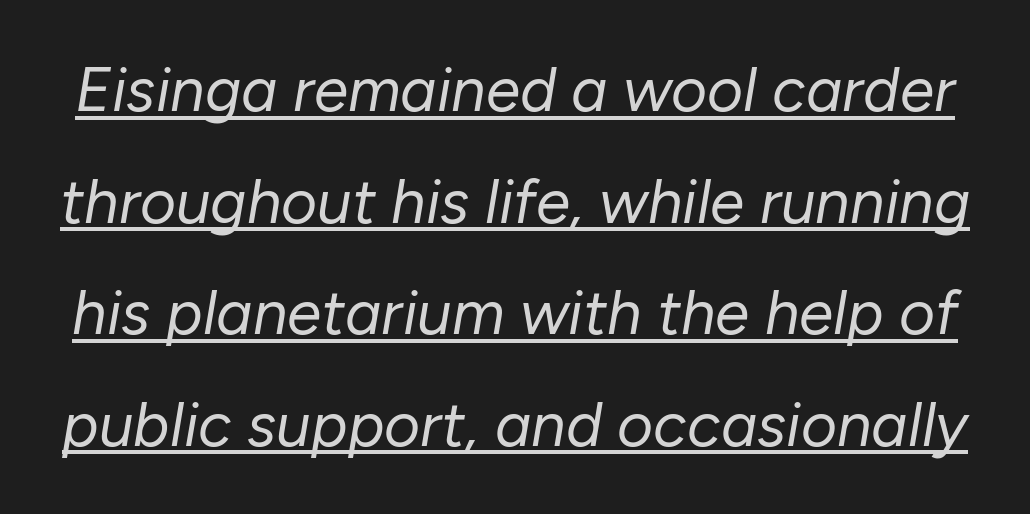
The image shows 62 px regular-weight type, italic (leaning right); set line spacing 1.8x, normal letter spacing, underlined; low stroke contrast and a medium x-height.
